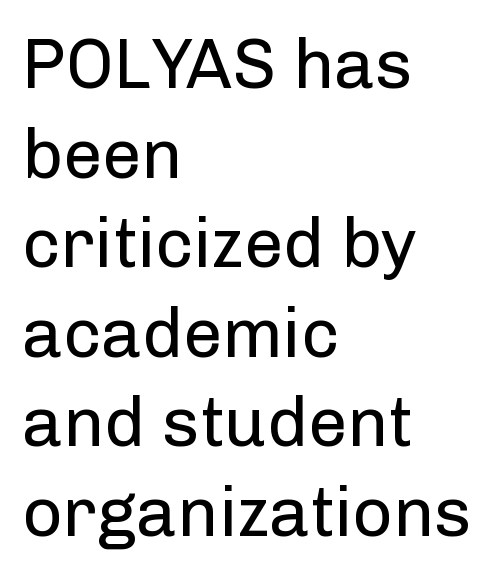
This sample has the flowing, uneven cadence of proportional lettering. In terms of letterform style, serifs are entirely absent. Compared with a typical body face, this is equally light or lighter still. The foot of each line stays bare and open. Left-aligned paragraph, ragged on the right.
